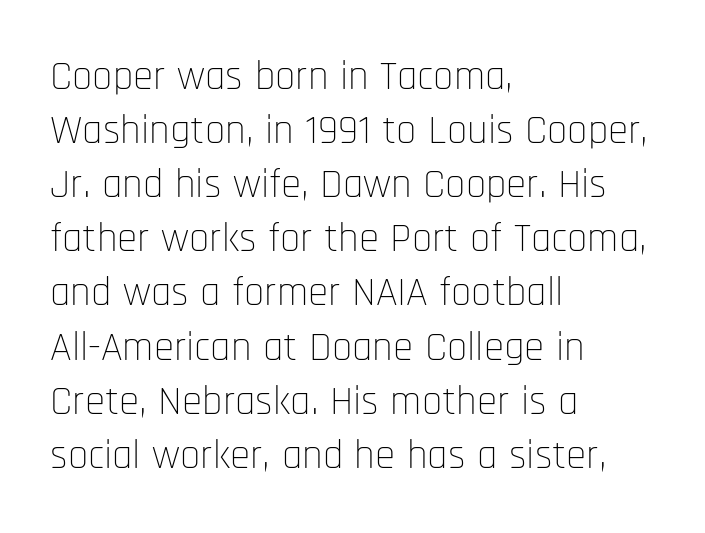
The weight tops out at a normal text grade. Posture: upright roman. These lines are rendered in a variable-pitch font. Compared with a centered layout, this one pins lines to the left instead.
